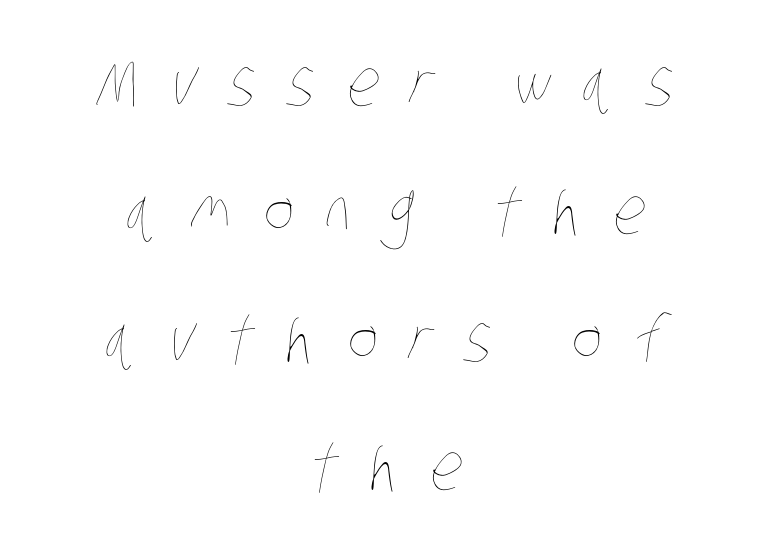
{"bold": "no", "weight": "thin", "width": "condensed", "stroke_contrast": "low", "x_height": "large", "monospaced": "no", "underline": "no", "align": "center", "line_spacing": "loose", "line_spacing_ratio": 2.0, "letter_spacing": "wide", "letter_spacing_em": 0.49, "glyph_px": 64}
